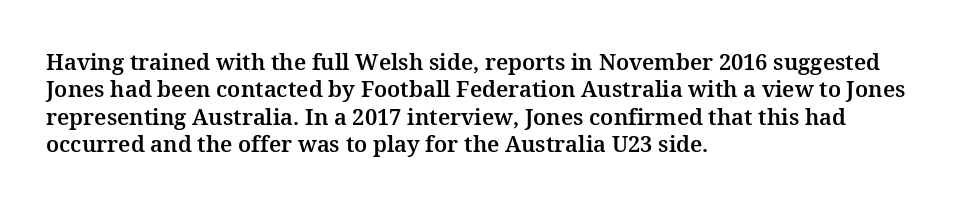
Letter spacing: default. Words float on clear page, feet unadorned. Every stem runs plumb, perpendicular to the baseline. Is there much room between lines? A standard amount, neither cramped nor airy. Reading down the block, your eye returns to a fixed left position each line.
